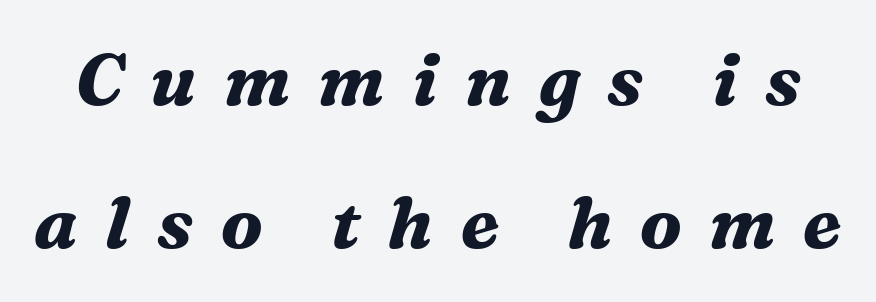
Q: Is the text bold? A: Yes.
Q: Is the text italic (slanted)? A: Yes, it leans right by about 16 degrees.
Q: Is the typeface a serif or a sans-serif typeface? A: Serif.
Q: Is the text underlined? A: No.
Q: Is the spacing between letters normal or unusually wide? A: Unusually wide.
Q: Is the spacing between lines tight, normal or loose? A: Loose.
Q: Width (condensed, normal, or wide)? A: Normal.
Q: Stroke contrast? A: Medium.
Q: x-height? A: Medium.
Q: Monospaced? A: No.
